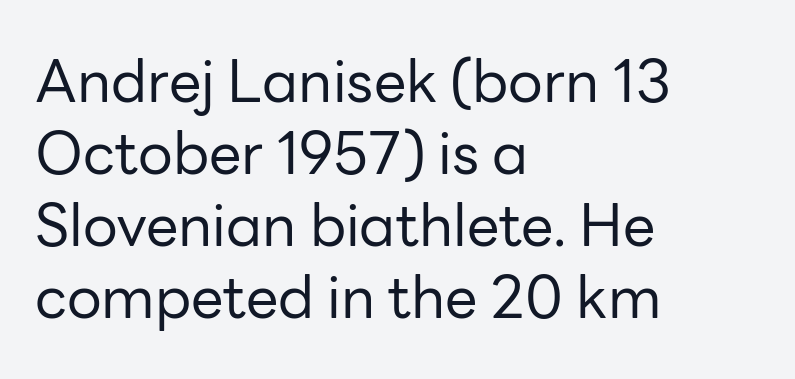
Q: Is the text bold? A: No.
Q: Is the text italic (slanted)? A: No, it is upright.
Q: Is the typeface a serif or a sans-serif typeface? A: Sans-serif.
Q: Is the text underlined? A: No.
Q: How is the paragraph aligned? A: Left-aligned.
Q: Is the spacing between letters normal or unusually wide? A: Normal.
Q: Width (condensed, normal, or wide)? A: Normal.
Q: Stroke contrast? A: Low.
Q: x-height? A: Medium.
Q: Monospaced? A: No.
